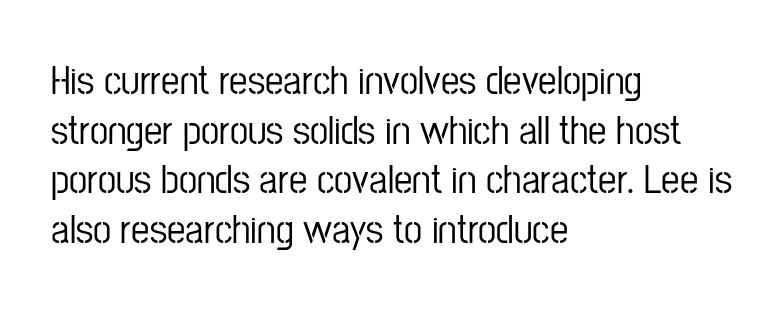
{"serif": "no", "italic": "no", "width": "condensed", "stroke_contrast": "low", "x_height": "medium", "monospaced": "no", "underline": "no", "align": "left", "line_spacing_ratio": 1.21, "letter_spacing": "normal", "letter_spacing_em": 0.0, "glyph_px": 41}
